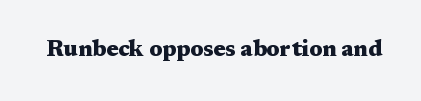
The image shows 22 px bold type, upright; set normal letter spacing, not underlined.
